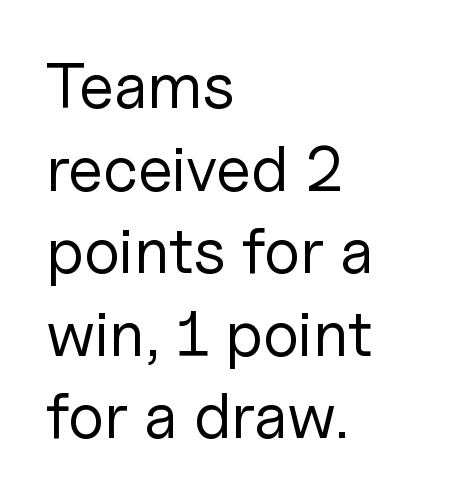
The image shows 64 px regular-weight sans-serif type, upright; set left-aligned, normal line spacing (1.29x), normal letter spacing, not underlined; low stroke contrast and a medium x-height.
